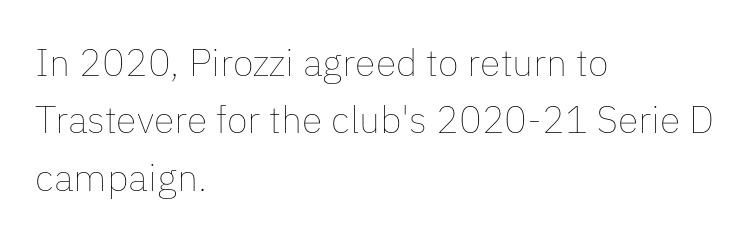
The image shows 38 px thin type, upright; set left-aligned, normal line spacing (1.51x), normal letter spacing, not underlined; low stroke contrast and a medium x-height.
